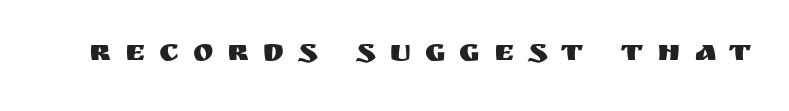
Q: Is the text italic (slanted)? A: No, it is upright.
Q: Is the typeface a serif or a sans-serif typeface? A: Sans-serif.
Q: Is the text underlined? A: No.
Q: Is the spacing between letters normal or unusually wide? A: Unusually wide.
Q: Width (condensed, normal, or wide)? A: Normal.
Q: Stroke contrast? A: Medium.
Q: x-height? A: Large.
Q: Monospaced? A: No.
